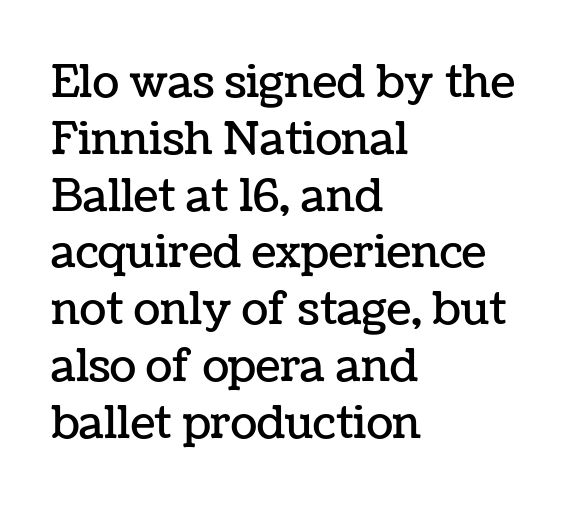
The image shows 44 px text type, upright; set left-aligned, normal line spacing (1.29x), normal letter spacing, not underlined; low stroke contrast and a medium x-height.
